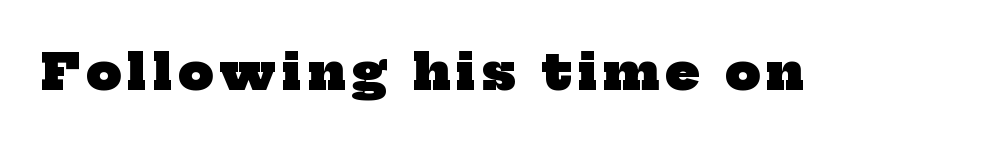
The image shows 49 px heavy serif type; set not underlined; low stroke contrast and a medium x-height.
